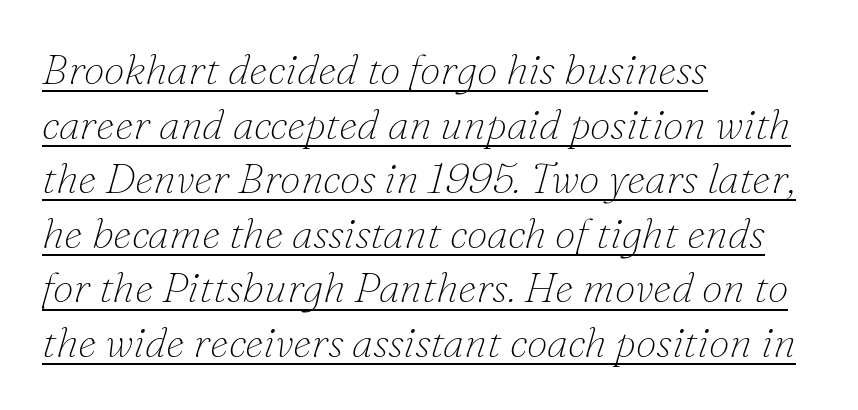
Beneath each row of characters lies a ruled line. Compared with typical body copy, the letter spacing here is the same. Designer's note — italics engaged. The rendering anchors every line to the left-hand side. Are there feet on the stems? There are — it's a serif. Reading down the column, the eye jumps a familiar distance to each next line.
